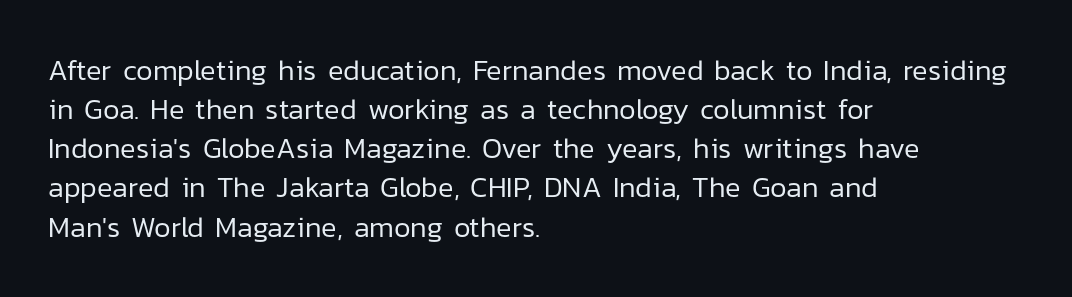
The lettering holds an erect, upright posture throughout. The letterforms sit at book weight or below. The text was rendered using a sans face with plain stroke endings. Underlining? Definitely not there. Vertical spacing — default.
